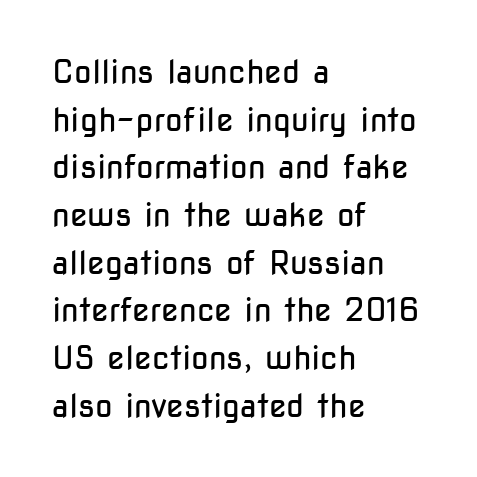
Q: Is the text bold? A: No.
Q: Is the text italic (slanted)? A: No, it is upright.
Q: Is the typeface a serif or a sans-serif typeface? A: Sans-serif.
Q: Is the text underlined? A: No.
Q: How is the paragraph aligned? A: Left-aligned.
Q: Is the spacing between letters normal or unusually wide? A: Normal.
Q: Is the spacing between lines tight, normal or loose? A: Normal.
Q: Width (condensed, normal, or wide)? A: Condensed.
Q: Stroke contrast? A: Low.
Q: x-height? A: Medium.
Q: Monospaced? A: No.
